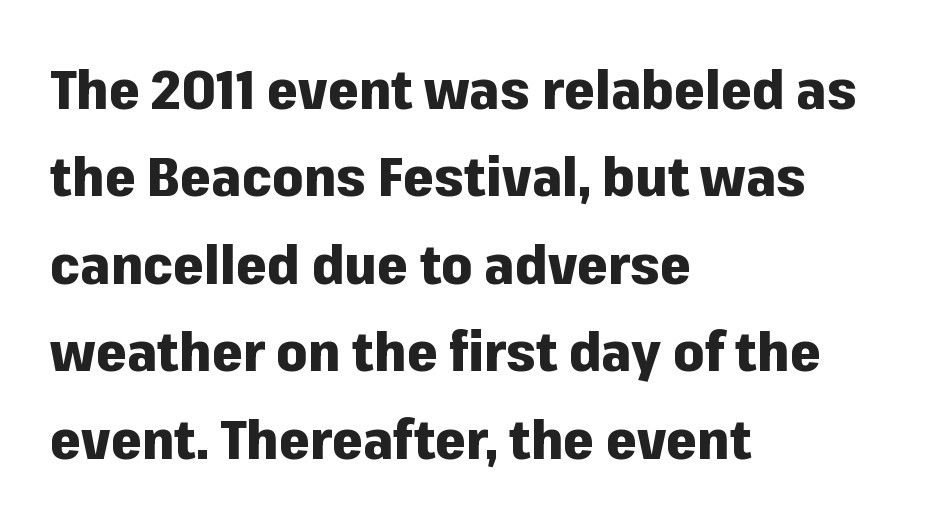
Think of a printed novel: that variable character pitch is what you see here. Summary of weight: heavy, a full bold. All the whitespace from short lines collects on the right. Each new line begins a customary step beneath the previous one.
